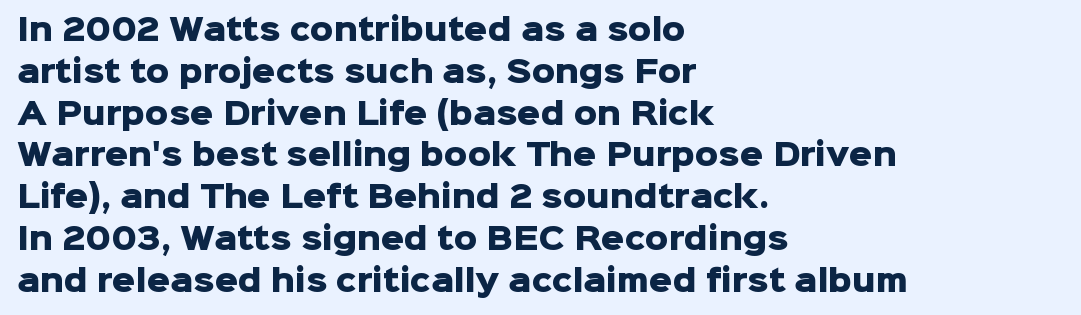
{"serif": "no", "italic": "no", "bold": "yes", "weight": "heavy", "width": "normal", "stroke_contrast": "low", "x_height": "medium", "monospaced": "no", "underline": "no", "align": "left", "line_spacing": "normal", "line_spacing_ratio": 1.44, "letter_spacing": "normal", "letter_spacing_em": 0.0, "glyph_px": 29}
